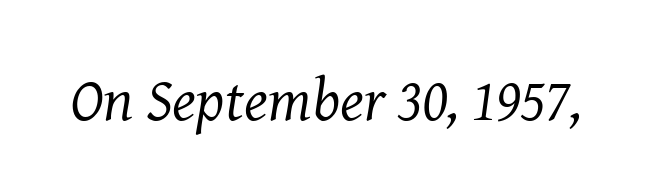
The image shows 61 px regular-weight serif type, italic (leaning right); set normal letter spacing, not underlined; medium stroke contrast and a medium x-height.
